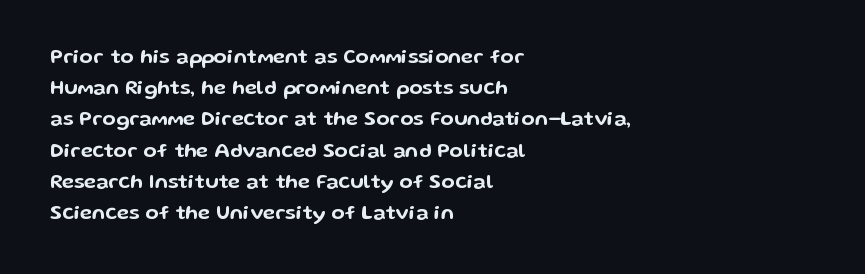
Q: Is the text italic (slanted)? A: No, it is upright.
Q: Is the text underlined? A: No.
Q: How is the paragraph aligned? A: Left-aligned.
Q: Is the spacing between letters normal or unusually wide? A: Normal.
Q: Is the spacing between lines tight, normal or loose? A: Normal.
